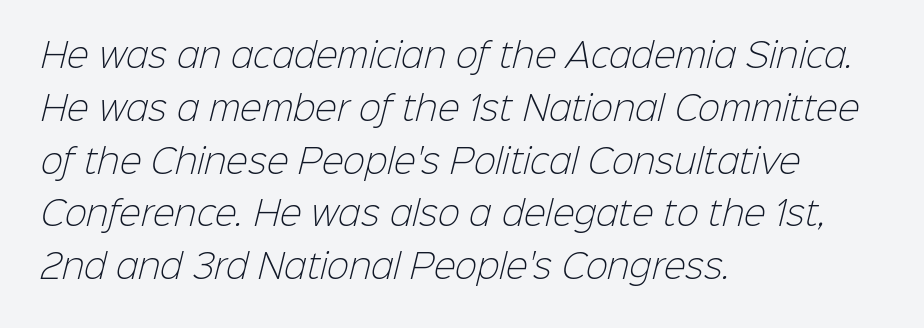
The image shows 33 px light sans-serif type; set left-aligned, normal line spacing (1.6x), normal letter spacing, not underlined; low stroke contrast and a medium x-height.
